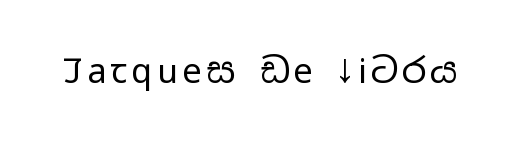
Q: Is the text bold? A: No.
Q: Is the text italic (slanted)? A: No, it is upright.
Q: Is the typeface a serif or a sans-serif typeface? A: Sans-serif.
Q: Is the text underlined? A: No.
Q: Width (condensed, normal, or wide)? A: Wide.
Q: Stroke contrast? A: Low.
Q: x-height? A: Medium.
Q: Monospaced? A: No.
